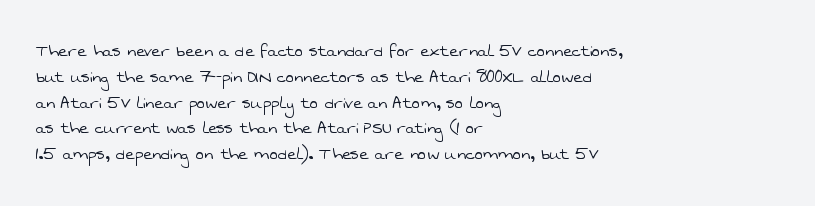
Plain, unruled lines of type. The rendering uses a moderate line-height, typical for paragraphs. Notice how the passage keeps a crisp vertical edge on the left only. No chunkiness to these letters — they're not bold. Letter spacing: default.
